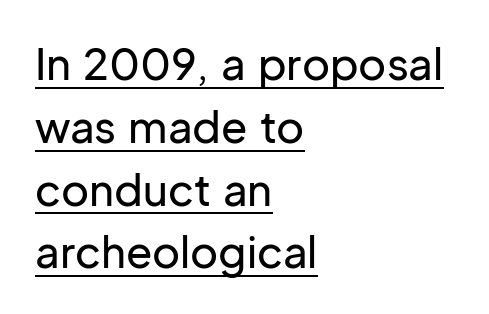
The image shows 43 px sans-serif type, upright; set left-aligned, normal line spacing (1.46x), normal letter spacing, underlined; low stroke contrast and a medium x-height.
